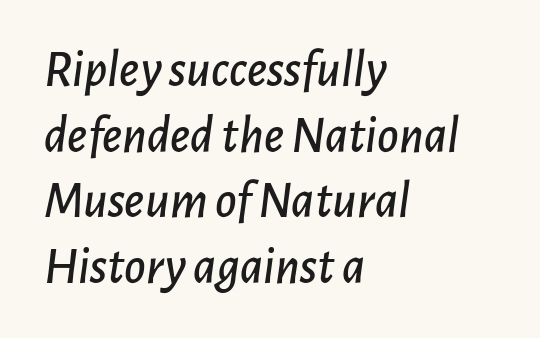
There is no visible air inserted between adjacent glyphs. These lines were composed using italics. Notice how descenders clear the ascenders below comfortably — that's standard leading. Think of a printed novel: that variable character pitch is what you see here. Visually the block forms a straight wall on the left and a jagged coastline on the right.
